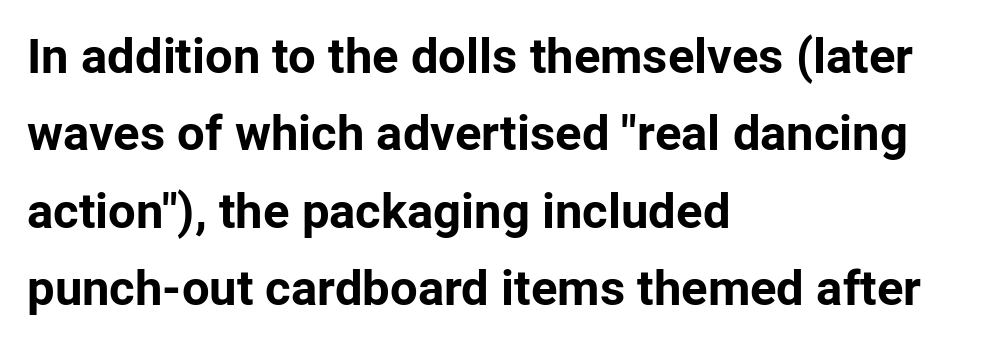
Q: Is the text bold? A: Yes.
Q: Is the text italic (slanted)? A: No, it is upright.
Q: Is the typeface a serif or a sans-serif typeface? A: Sans-serif.
Q: Is the text underlined? A: No.
Q: How is the paragraph aligned? A: Left-aligned.
Q: Is the spacing between letters normal or unusually wide? A: Normal.
Q: Is the spacing between lines tight, normal or loose? A: Normal.
Q: Width (condensed, normal, or wide)? A: Normal.
Q: Stroke contrast? A: Low.
Q: x-height? A: Medium.
Q: Monospaced? A: No.
